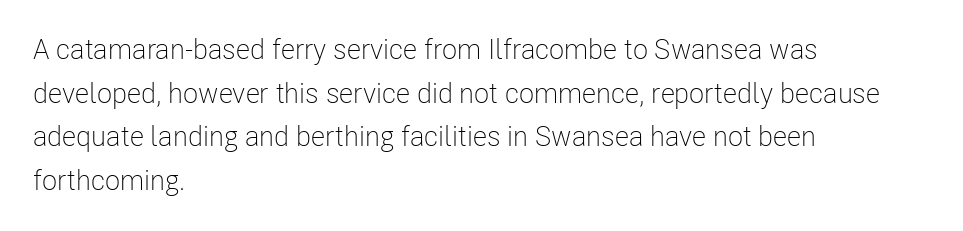
The image shows 28 px light, condensed sans-serif type, upright; set left-aligned, normal line spacing (1.56x), normal letter spacing, not underlined; low stroke contrast and a medium x-height.
